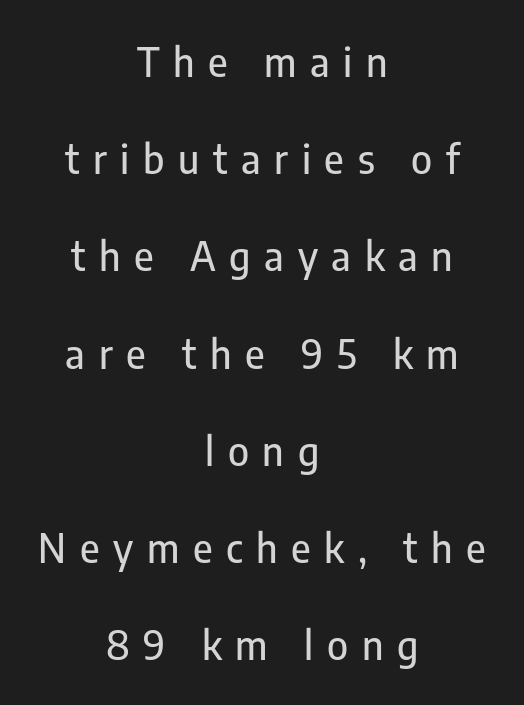
The specimen reads as upright at a glance. Glance below the letters and you will spot only blank space. Regarding serifs, this sample does without them. These lines stand farther apart than default settings would place them. This rendering widens character spacing well past its baseline value. You could not count columns in this text — the font is proportionally spaced.
